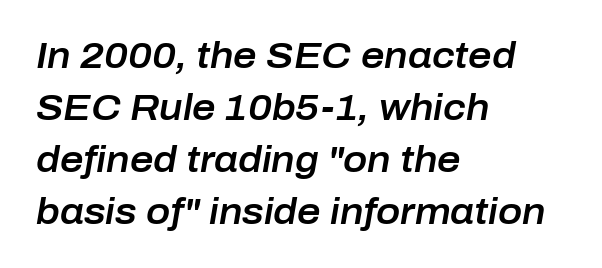
Q: Is the text italic (slanted)? A: Yes, it leans right by about 10 degrees.
Q: Is the text underlined? A: No.
Q: How is the paragraph aligned? A: Left-aligned.
Q: Is the spacing between letters normal or unusually wide? A: Normal.
Q: Is the spacing between lines tight, normal or loose? A: Normal.
Q: Width (condensed, normal, or wide)? A: Normal.
Q: Stroke contrast? A: Low.
Q: x-height? A: Medium.
Q: Monospaced? A: No.
